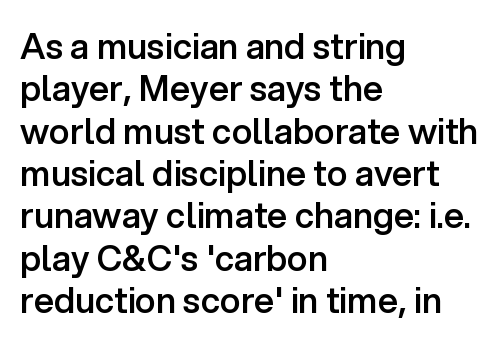
The image shows 35 px semibold sans-serif type, upright; set left-aligned, line spacing 1.21x, normal letter spacing, not underlined; low stroke contrast and a medium x-height.
